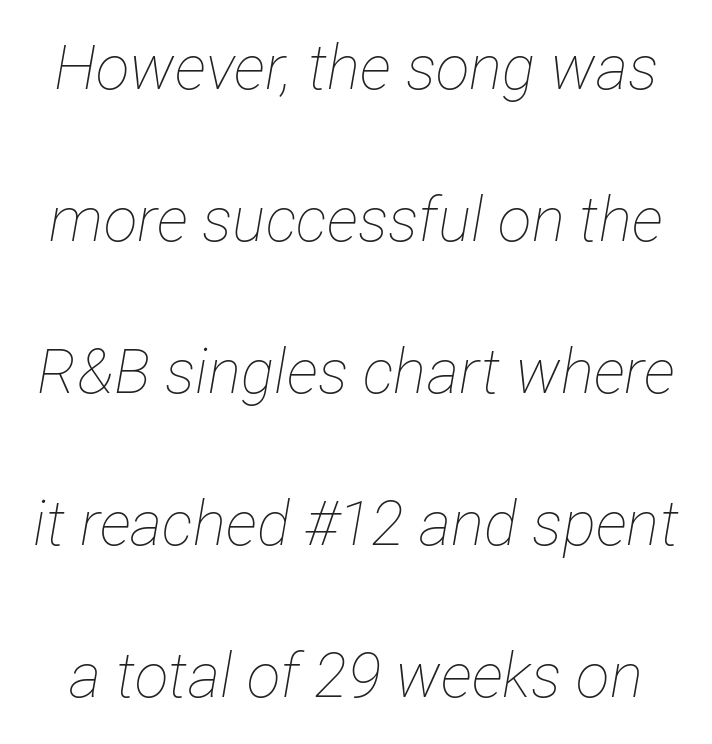
This sample trades compactness for vertical openness between lines. Would a proofreader flag this as italicized? Yes. Has an underline been added? It has not. Think standard paragraph weight, or any step lighter than that. Here the designer chose a conventional face with non-uniform glyph widths.
